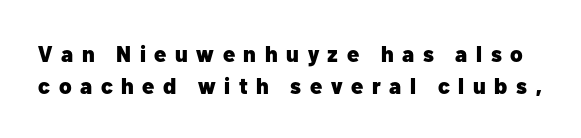
The image shows 22 px bold type, upright; set normal line spacing (1.44x), unusually wide letter spacing (+0.39 em), not underlined.
